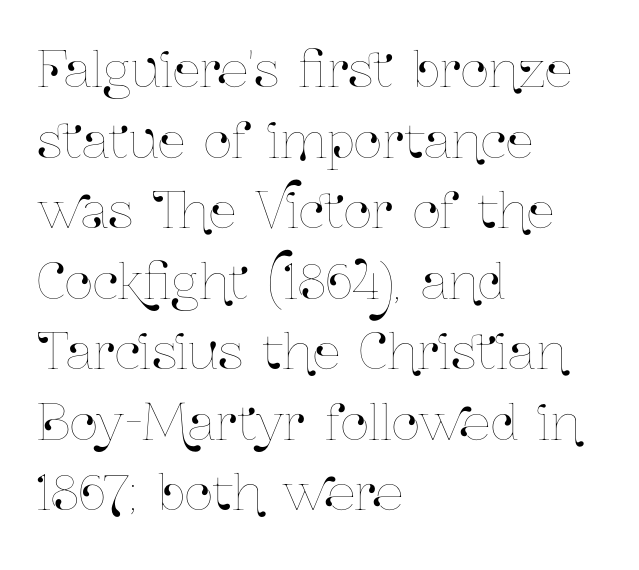
This sample has the flowing, uneven cadence of proportional lettering. The face used here is rendered with its standard letterfit. Which margin do the lines hug? The left one — the right edge is uneven. Italic: no, the glyphs are upright roman. Quick note: interline space is typical. Quick note: underline off.
